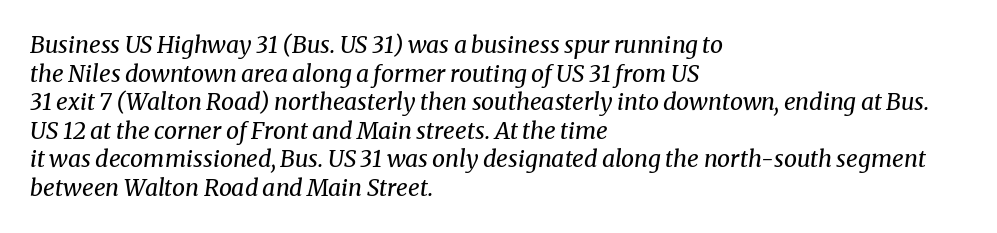
{"italic": "yes", "lean": "right", "slant_degrees": 8, "bold": "no", "underline": "no", "align": "left", "line_spacing_ratio": 1.24, "letter_spacing": "normal", "letter_spacing_em": 0.0, "glyph_px": 23}
